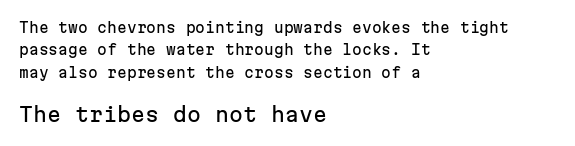
The more generous point size was reserved for the lower chunk. Between one letter and the next there's only the usual sliver of space. Check under the words: just untouched page. The typography opts for an upright posture over an oblique one.
